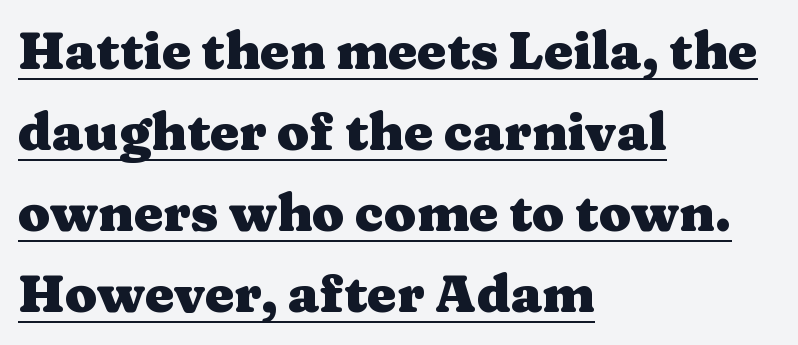
The image shows 52 px heavy, wide serif type, upright; set left-aligned, normal line spacing (1.56x), normal letter spacing, underlined; medium stroke contrast and a medium x-height.
